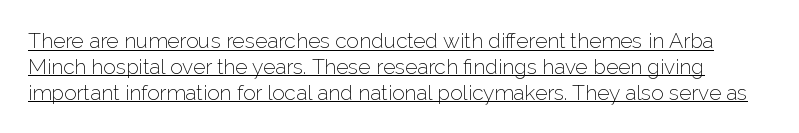
Q: Is the text bold? A: No.
Q: Is the text italic (slanted)? A: No, it is upright.
Q: Is the text underlined? A: Yes.
Q: Is the spacing between letters normal or unusually wide? A: Normal.
